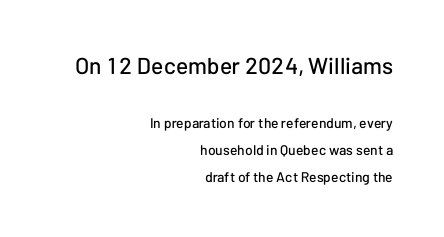
{"italic": "no", "underline": "no", "align": "right", "line_spacing": "loose", "line_spacing_ratio": 1.93, "letter_spacing": "normal", "letter_spacing_em": 0.0, "larger_block": "first", "size_ratio": 1.64, "glyph_px": 23}
